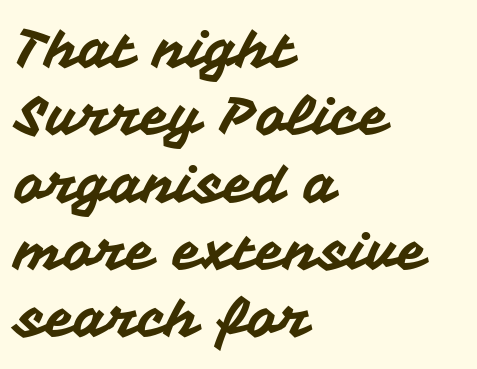
In terms of letterspacing, this is plain default setting. The passage shown is not underscored anywhere. Character widths vary here, with narrow letters taking less room than wide ones. The passage is arranged the way most books set body copy — flush left. Regarding serifs, this sample does without them.
